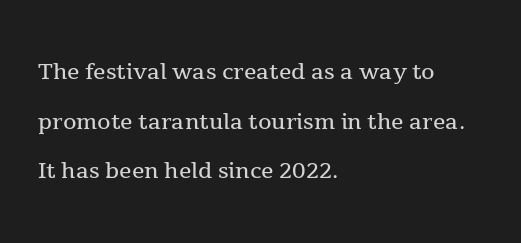
{"serif": "yes", "italic": "no", "bold": "no", "weight": "regular", "width": "normal", "x_height": "medium", "monospaced": "no", "underline": "no", "align": "left", "line_spacing": "normal", "line_spacing_ratio": 1.6, "letter_spacing": "normal", "letter_spacing_em": 0.0, "glyph_px": 31}
